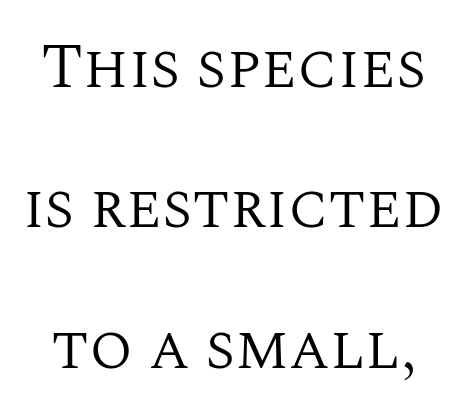
The image shows 63 px regular-weight serif type, upright; set loose line spacing (2.23x), normal letter spacing, not underlined; medium stroke contrast and a large x-height.
